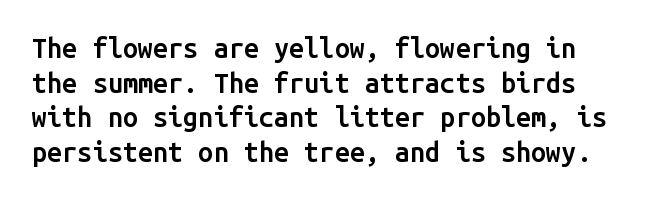
{"italic": "no", "bold": "semi", "underline": "no", "line_spacing": "normal", "line_spacing_ratio": 1.28, "letter_spacing": "normal", "letter_spacing_em": 0.0, "glyph_px": 27}
